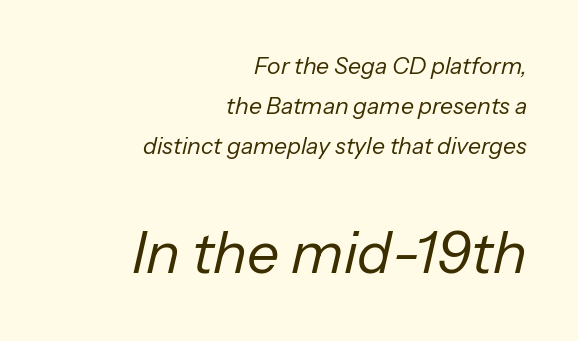
The image shows 57 px regular-weight type, italic (leaning right); set right-aligned, line spacing 1.73x, normal letter spacing, not underlined; the second (bottom) block is 2.48x larger; low stroke contrast and a medium x-height.
